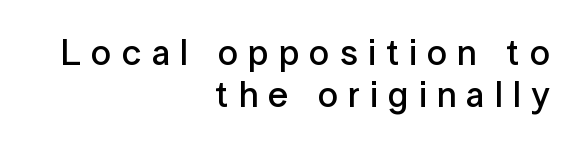
Q: Is the text bold? A: Semi-bold.
Q: Is the text italic (slanted)? A: No, it is upright.
Q: Is the typeface a serif or a sans-serif typeface? A: Sans-serif.
Q: Is the text underlined? A: No.
Q: How is the paragraph aligned? A: Right-aligned.
Q: Is the spacing between letters normal or unusually wide? A: Unusually wide.
Q: Width (condensed, normal, or wide)? A: Normal.
Q: Stroke contrast? A: Low.
Q: x-height? A: Medium.
Q: Monospaced? A: No.
